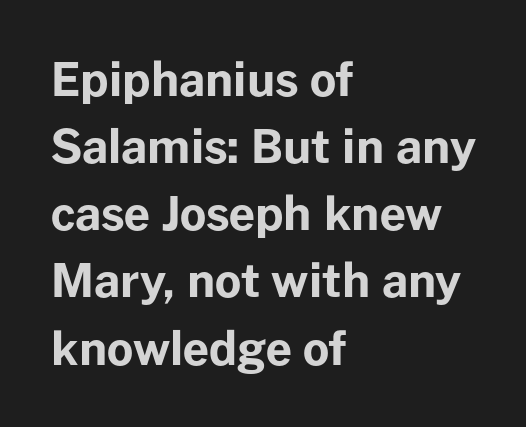
{"serif": "no", "italic": "no", "bold": "yes", "weight": "bold", "width": "normal", "stroke_contrast": "low", "x_height": "medium", "monospaced": "no", "underline": "no", "align": "left", "line_spacing": "normal", "line_spacing_ratio": 1.46, "letter_spacing": "normal", "letter_spacing_em": 0.0, "glyph_px": 46}
